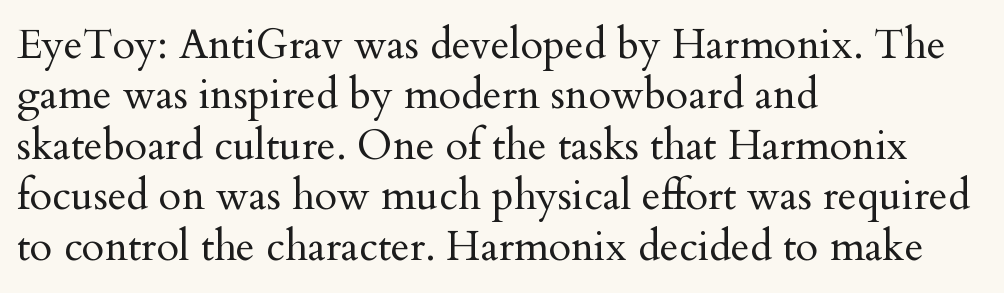
Every stem runs plumb, perpendicular to the baseline. Classification — serif. All the whitespace from short lines collects on the right. The specimen omits any rule beneath the text block's lines.
